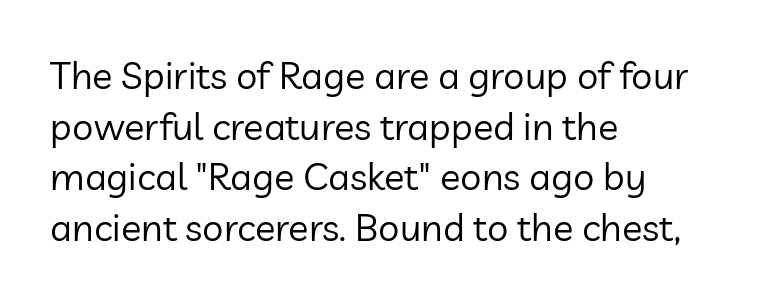
Each stroke keeps to a modest, everyday thickness or less. A student would call this left alignment; a typographer would say flush left, rag right. The words here are not underlined. Each letter keeps its own natural width here, so spacing adapts to shape.
